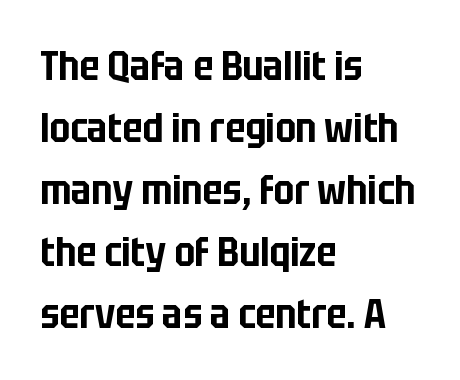
In terms of letterform style, serifs are entirely absent. The paragraph has a hard left edge and a soft right edge. The letters stand upright; this is a roman face. Normally led — the rows are evenly, conventionally spaced. Anything drawn beneath the words? Only blank space. Is this a fixed-width face? No — the glyphs have proportional, varying widths.
